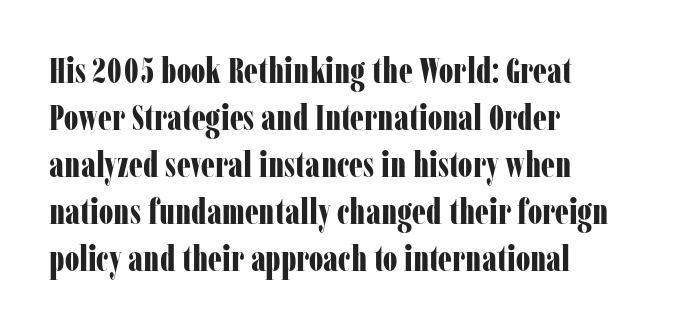
Q: Is the text bold? A: Yes.
Q: Is the text italic (slanted)? A: No, it is upright.
Q: Is the typeface a serif or a sans-serif typeface? A: Serif.
Q: Is the text underlined? A: No.
Q: How is the paragraph aligned? A: Left-aligned.
Q: Is the spacing between letters normal or unusually wide? A: Normal.
Q: Is the spacing between lines tight, normal or loose? A: Normal.
Q: Width (condensed, normal, or wide)? A: Condensed.
Q: Stroke contrast? A: Low.
Q: x-height? A: Medium.
Q: Monospaced? A: No.
